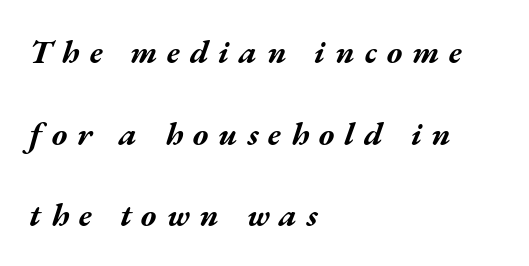
As a designer I'd log this as weight 700, bold. Style check: oblique. The face used here is proportionally spaced, like ordinary book or web type. Unmarked baselines from the first word to the last.
